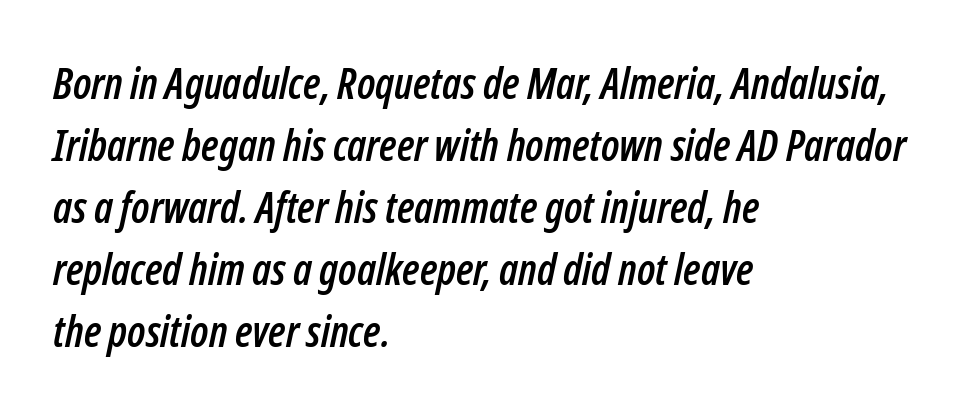
{"italic": "yes", "lean": "right", "slant_degrees": 12, "width": "condensed", "stroke_contrast": "low", "x_height": "medium", "monospaced": "no", "underline": "no", "align": "left", "line_spacing": "normal", "line_spacing_ratio": 1.44, "letter_spacing": "normal", "letter_spacing_em": 0.0, "glyph_px": 43}
